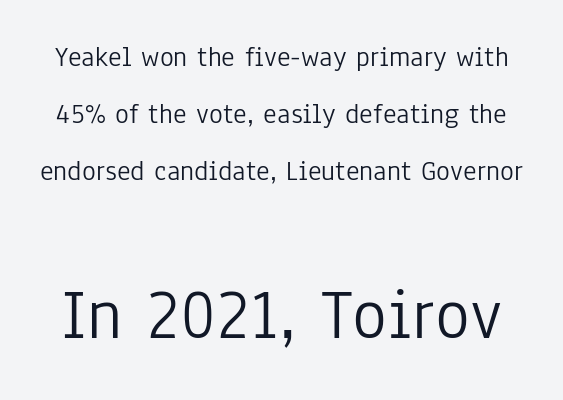
Q: Is the text bold? A: No.
Q: Is the text italic (slanted)? A: No, it is upright.
Q: Is the typeface a serif or a sans-serif typeface? A: Sans-serif.
Q: Is the text underlined? A: No.
Q: Is the spacing between letters normal or unusually wide? A: Normal.
Q: Is the spacing between lines tight, normal or loose? A: Loose.
Q: Which block of text is set in a larger size, the first (top) or the second (bottom)? A: The second (bottom) one.
Q: Width (condensed, normal, or wide)? A: Condensed.
Q: Stroke contrast? A: Low.
Q: x-height? A: Medium.
Q: Monospaced? A: No.
